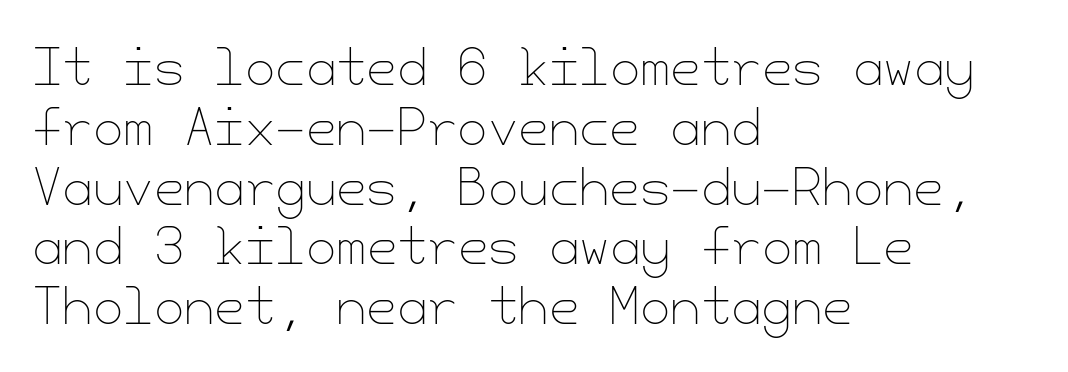
{"italic": "no", "bold": "no", "weight": "thin", "width": "normal", "stroke_contrast": "low", "x_height": "small", "underline": "no", "align": "left", "line_spacing_ratio": 1.22, "letter_spacing": "normal", "letter_spacing_em": 0.0, "glyph_px": 49}
